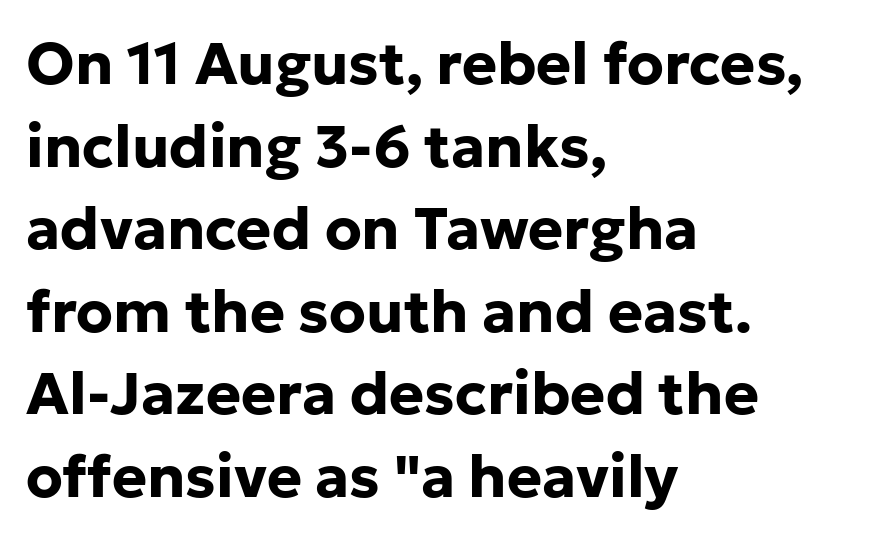
{"serif": "no", "italic": "no", "bold": "yes", "weight": "bold", "width": "normal", "stroke_contrast": "low", "x_height": "medium", "monospaced": "no", "underline": "no", "align": "left", "line_spacing": "normal", "line_spacing_ratio": 1.4, "letter_spacing": "normal", "letter_spacing_em": 0.0, "glyph_px": 59}
